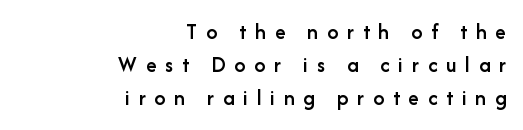
Q: Is the text bold? A: Semi-bold.
Q: Is the text italic (slanted)? A: No, it is upright.
Q: Is the text underlined? A: No.
Q: How is the paragraph aligned? A: Right-aligned.
Q: Is the spacing between letters normal or unusually wide? A: Unusually wide.
Q: Is the spacing between lines tight, normal or loose? A: Normal.
